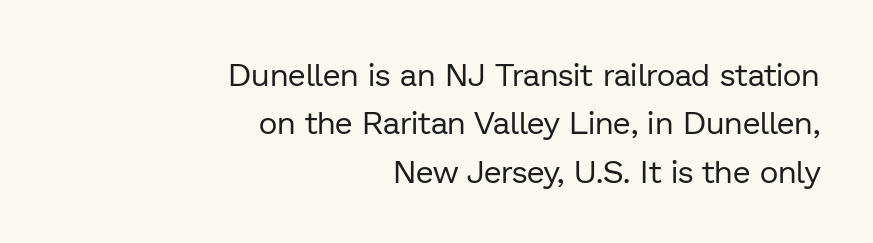
The image shows 32 px regular-weight sans-serif type, upright; set right-aligned, normal line spacing (1.51x), normal letter spacing, not underlined; low stroke contrast and a medium x-height.
